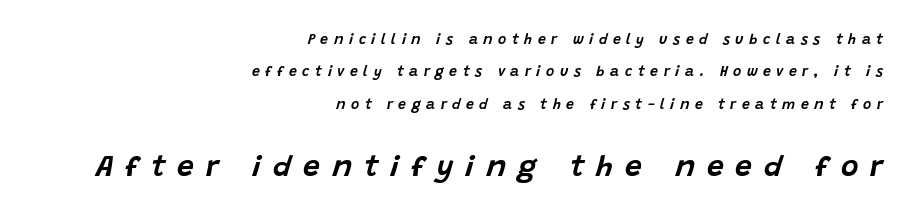
Look at the tracking — it's clearly loosened, letters drifting apart. Varying glyph widths throughout — classic text-font behaviour. In terms of leading, this rendering errs on the spacious side. Layout note: lines flush right. Observe the lean: these are italic letterforms.
